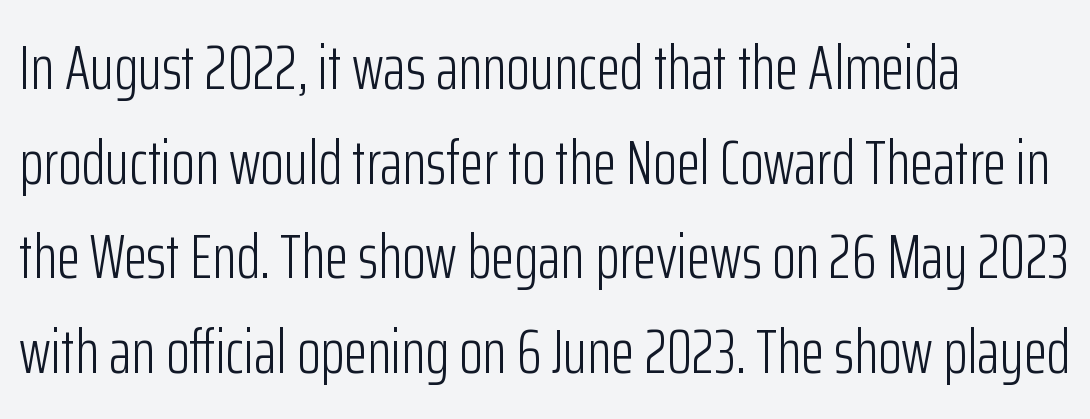
{"serif": "no", "italic": "no", "bold": "no", "weight": "light", "width": "condensed", "stroke_contrast": "low", "x_height": "medium", "monospaced": "no", "underline": "no", "align": "left", "line_spacing": "normal", "line_spacing_ratio": 1.55, "letter_spacing": "normal", "letter_spacing_em": 0.0, "glyph_px": 61}
